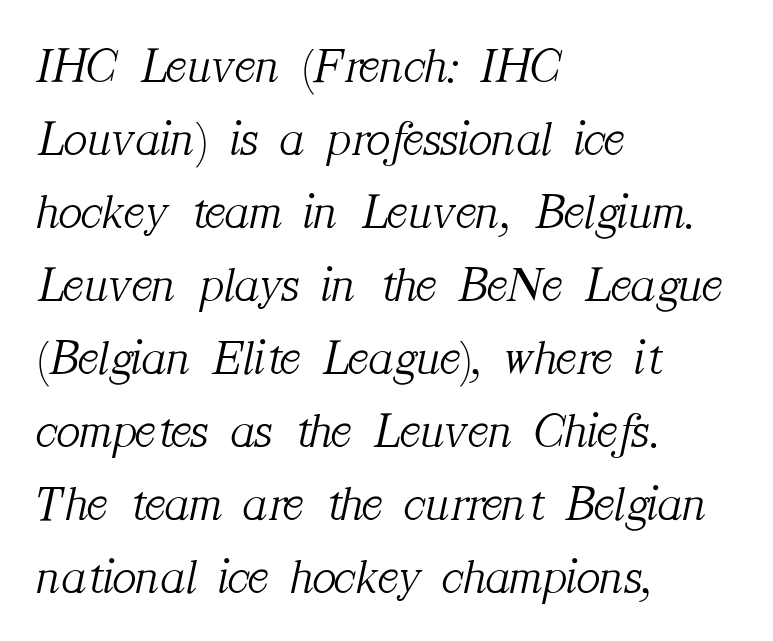
{"serif": "yes", "italic": "yes", "lean": "right", "slant_degrees": 12, "bold": "no", "weight": "light", "width": "normal", "stroke_contrast": "medium", "x_height": "medium", "monospaced": "no", "underline": "no", "align": "left", "line_spacing": "normal", "line_spacing_ratio": 1.46, "letter_spacing": "normal", "letter_spacing_em": 0.0, "glyph_px": 50}
